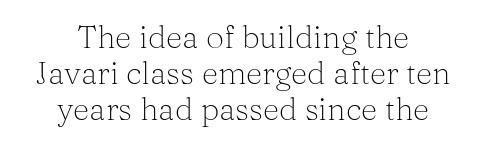
Q: Is the text bold? A: No.
Q: Is the text italic (slanted)? A: No, it is upright.
Q: Is the typeface a serif or a sans-serif typeface? A: Serif.
Q: Is the text underlined? A: No.
Q: How is the paragraph aligned? A: Centered.
Q: Is the spacing between letters normal or unusually wide? A: Normal.
Q: Is the spacing between lines tight, normal or loose? A: Tight.
Q: Width (condensed, normal, or wide)? A: Normal.
Q: Stroke contrast? A: Medium.
Q: x-height? A: Medium.
Q: Monospaced? A: No.
